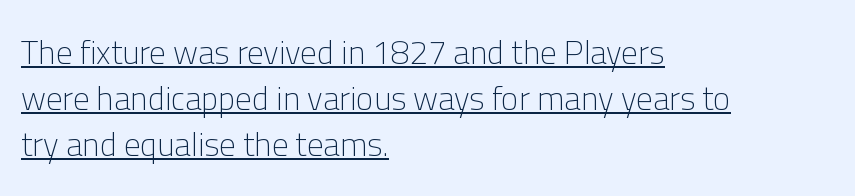
The image shows 33 px light sans-serif type, upright; set left-aligned, normal line spacing (1.39x), normal letter spacing, underlined; low stroke contrast and a medium x-height.
